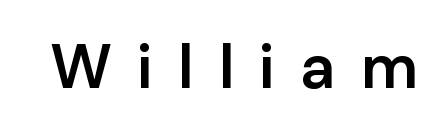
This is roman type, the default non-slanted kind. The glyphs have the mass of a demibold cut, below bold. Do the characters align in a grid? No, the font is proportional. Honestly, there is no underline to notice here at all.
